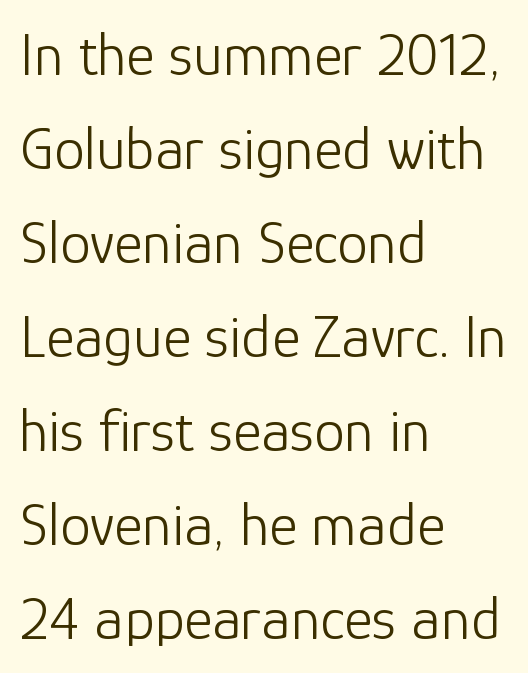
The image shows 61 px light sans-serif type, upright; set left-aligned, normal line spacing (1.54x), normal letter spacing, not underlined; low stroke contrast and a medium x-height.
